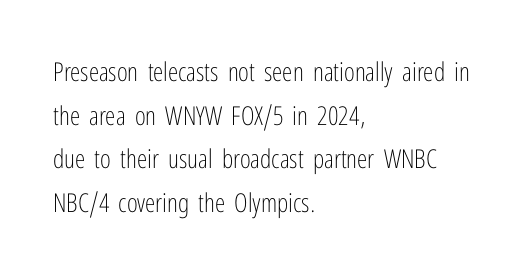
Underline: absent. No extra tracking has been applied to these lines. A quiet, ordinary-to-light weight characterises the typeface. The ragged edge is on the right, which tells us the setting is flush left.
